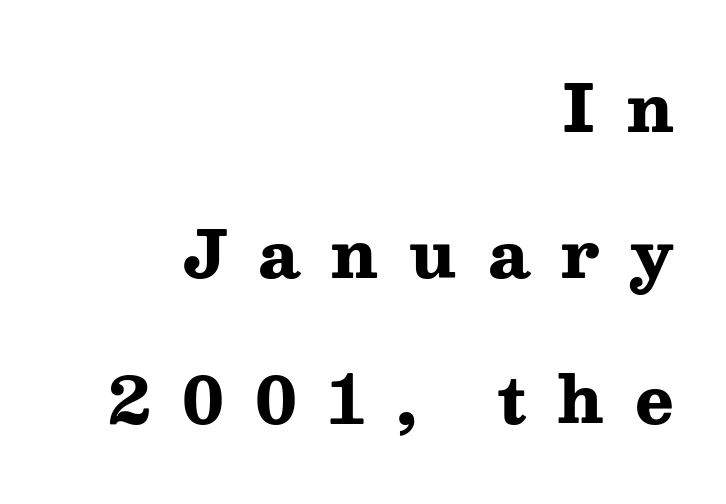
The image shows 64 px heavy, wide serif type, upright; set right-aligned, loose line spacing (2.28x), unusually wide letter spacing (+0.48 em), not underlined; medium stroke contrast and a medium x-height.
